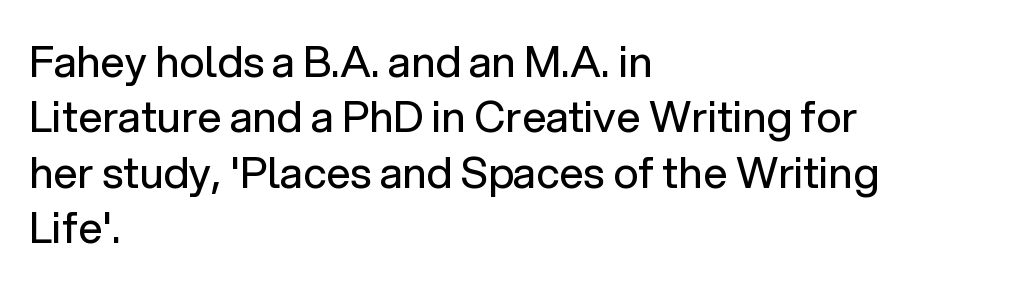
{"serif": "no", "italic": "no", "bold": "no", "weight": "regular", "width": "normal", "stroke_contrast": "low", "x_height": "medium", "monospaced": "no", "underline": "no", "align": "left", "line_spacing": "normal", "line_spacing_ratio": 1.29, "letter_spacing": "normal", "letter_spacing_em": 0.0, "glyph_px": 43}
